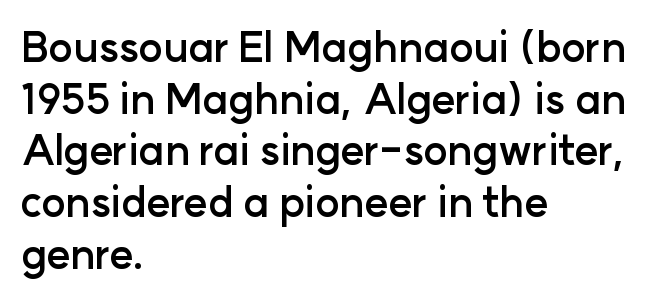
{"serif": "no", "italic": "no", "bold": "yes", "weight": "semibold", "width": "normal", "stroke_contrast": "low", "x_height": "medium", "monospaced": "no", "underline": "no", "align": "left", "line_spacing": "normal", "line_spacing_ratio": 1.26, "letter_spacing": "normal", "letter_spacing_em": 0.0, "glyph_px": 41}
